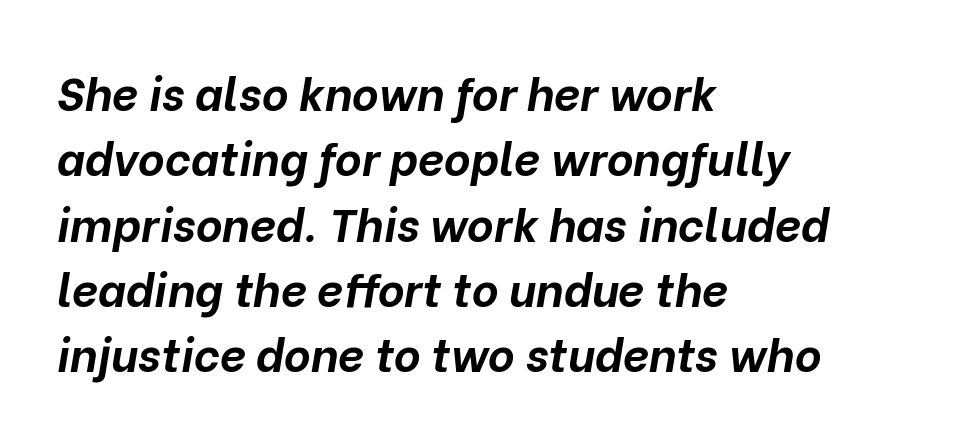
The image shows 46 px bold type, italic (leaning right); set left-aligned, normal line spacing (1.42x), normal letter spacing, not underlined; low stroke contrast and a medium x-height.
